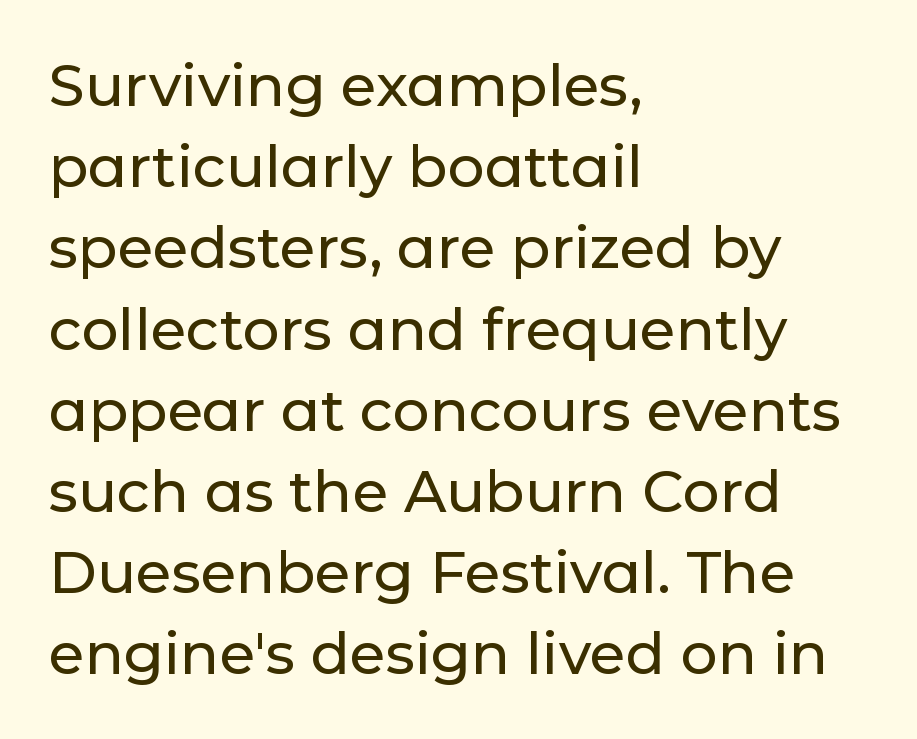
Italic? Not at all — the glyphs are vertical. Rows of type keep a routine distance in the vertical direction. Words float on clear page, feet unadorned. Looks like regular typesetting: each glyph gets only the width it needs.
